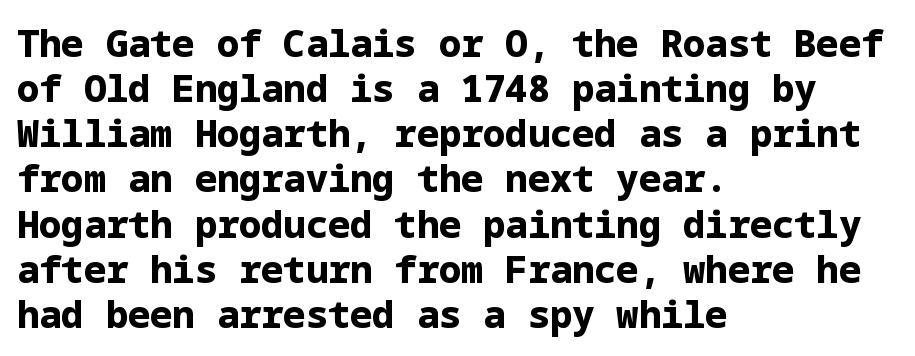
Q: Is the text bold? A: Yes.
Q: Is the text italic (slanted)? A: No, it is upright.
Q: Is the typeface a serif or a sans-serif typeface? A: Sans-serif.
Q: Is the text underlined? A: No.
Q: How is the paragraph aligned? A: Left-aligned.
Q: Is the spacing between letters normal or unusually wide? A: Normal.
Q: Width (condensed, normal, or wide)? A: Normal.
Q: Stroke contrast? A: Low.
Q: x-height? A: Medium.
